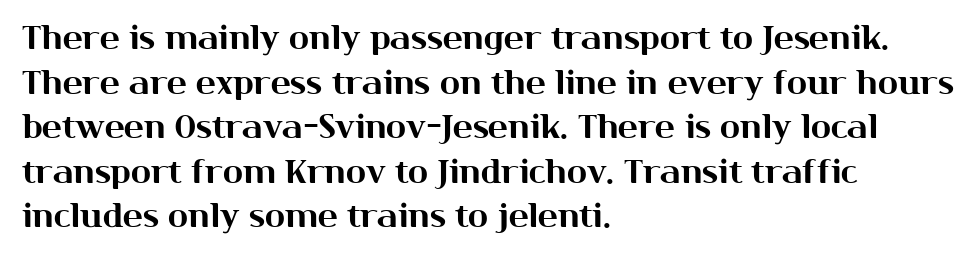
{"serif": "no", "italic": "no", "width": "normal", "stroke_contrast": "medium", "x_height": "medium", "monospaced": "no", "underline": "no", "align": "left", "line_spacing": "normal", "line_spacing_ratio": 1.35, "letter_spacing": "normal", "letter_spacing_em": 0.0, "glyph_px": 33}
